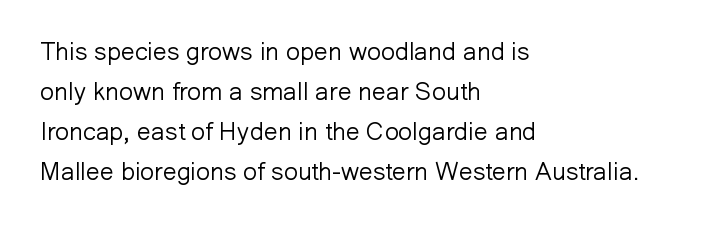
The image shows 25 px text type, upright; set left-aligned, normal line spacing (1.6x), normal letter spacing, not underlined.
